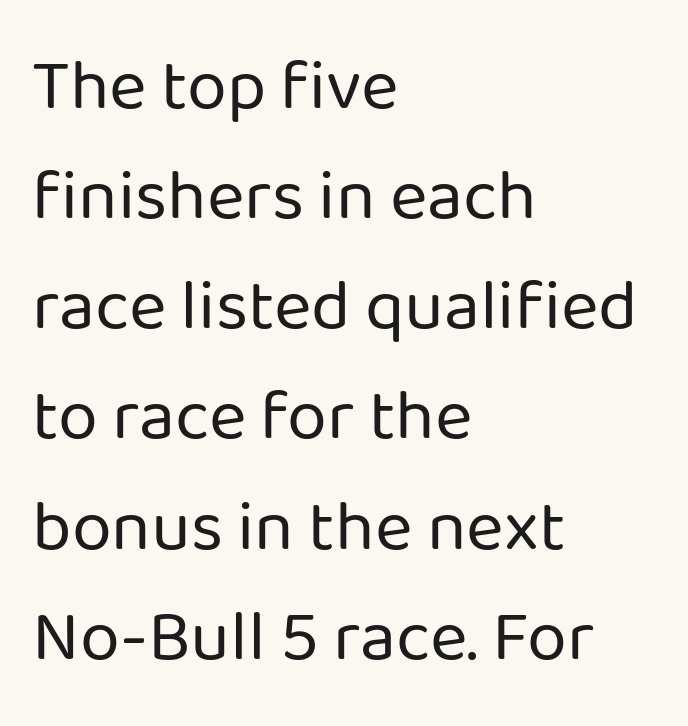
Is this a heavy cut? Hardly; it is regular or lighter. Lines of text with bare space underneath. The face used here is proportionally spaced, like ordinary book or web type. A typesetter would label this face a sans.
